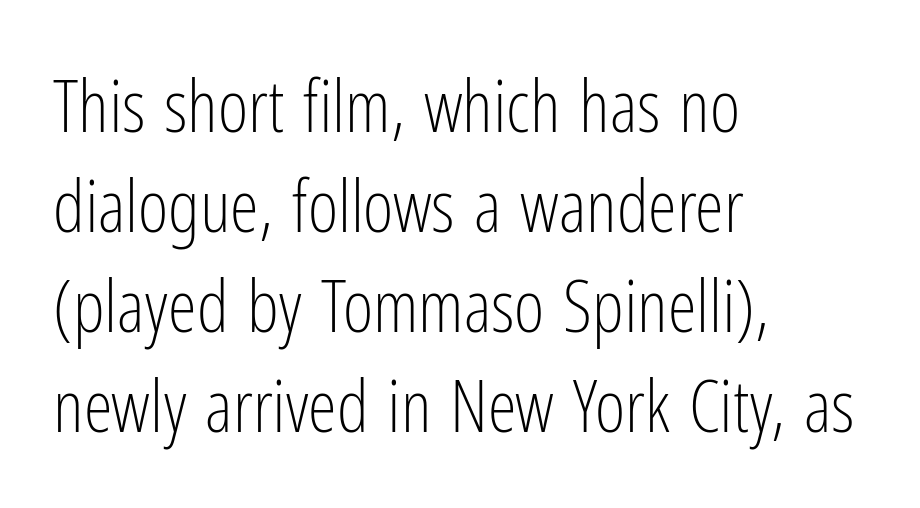
{"serif": "no", "italic": "no", "bold": "no", "weight": "light", "width": "condensed", "stroke_contrast": "low", "x_height": "medium", "monospaced": "no", "underline": "no", "align": "left", "line_spacing": "normal", "line_spacing_ratio": 1.37, "letter_spacing": "normal", "letter_spacing_em": 0.0, "glyph_px": 73}
